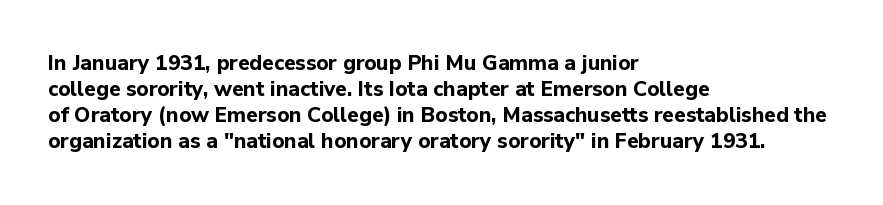
The image shows 21 px bold type, upright; set left-aligned, line spacing 1.24x, normal letter spacing, not underlined.
